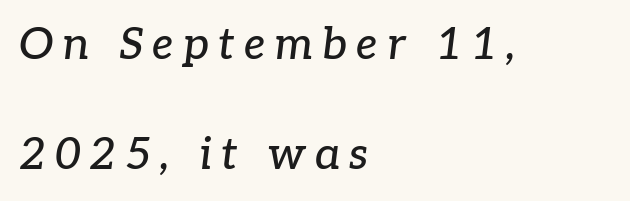
{"serif": "yes", "italic": "yes", "lean": "right", "slant_degrees": 7, "width": "normal", "stroke_contrast": "low", "x_height": "medium", "monospaced": "no", "underline": "no", "align": "left", "line_spacing": "loose", "line_spacing_ratio": 2.49, "letter_spacing": "wide", "letter_spacing_em": 0.21, "glyph_px": 44}
